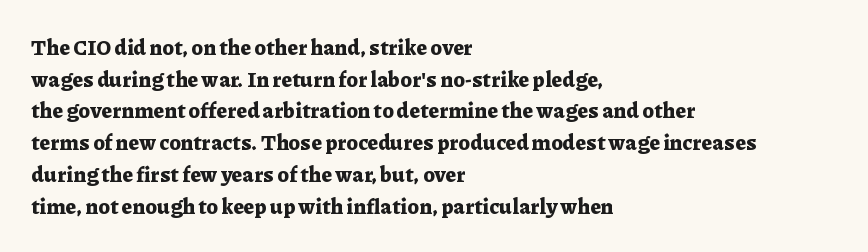
The image shows 21 px bold type, upright; set left-aligned, normal line spacing (1.51x), normal letter spacing, not underlined.
